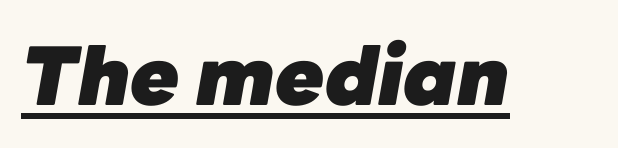
{"italic": "yes", "lean": "right", "slant_degrees": 10, "bold": "yes", "weight": "heavy", "width": "normal", "stroke_contrast": "low", "x_height": "medium", "monospaced": "no", "underline": "yes", "letter_spacing": "normal", "letter_spacing_em": 0.0, "glyph_px": 80}
